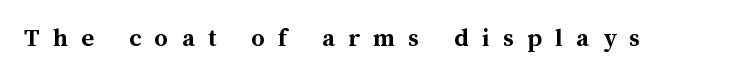
The image shows 27 px bold type, upright; set unusually wide letter spacing (+0.49 em), not underlined.
